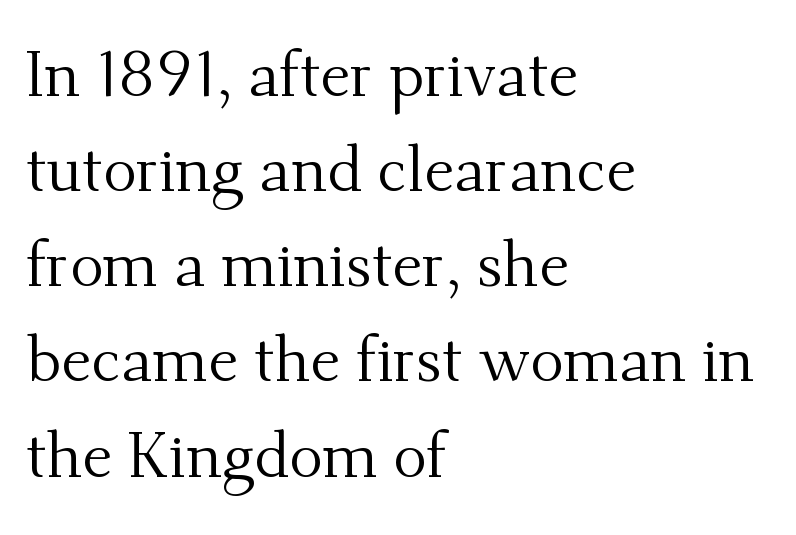
The image shows 63 px regular-weight serif type, upright; set left-aligned, normal line spacing (1.51x), normal letter spacing, not underlined; medium stroke contrast and a small x-height.
